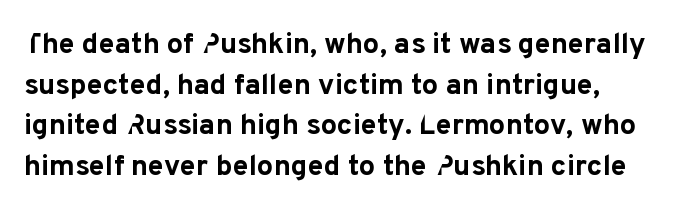
The image shows 29 px bold sans-serif type, upright; set left-aligned, normal line spacing (1.4x), normal letter spacing, not underlined; low stroke contrast and a medium x-height.
